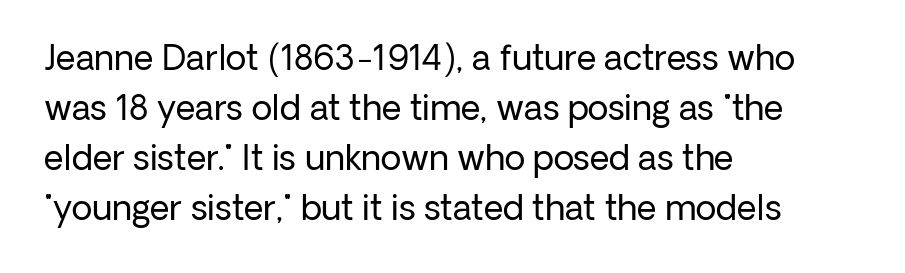
The image shows 34 px regular-weight sans-serif type, upright; set left-aligned, normal line spacing (1.47x), normal letter spacing, not underlined; low stroke contrast and a medium x-height.
